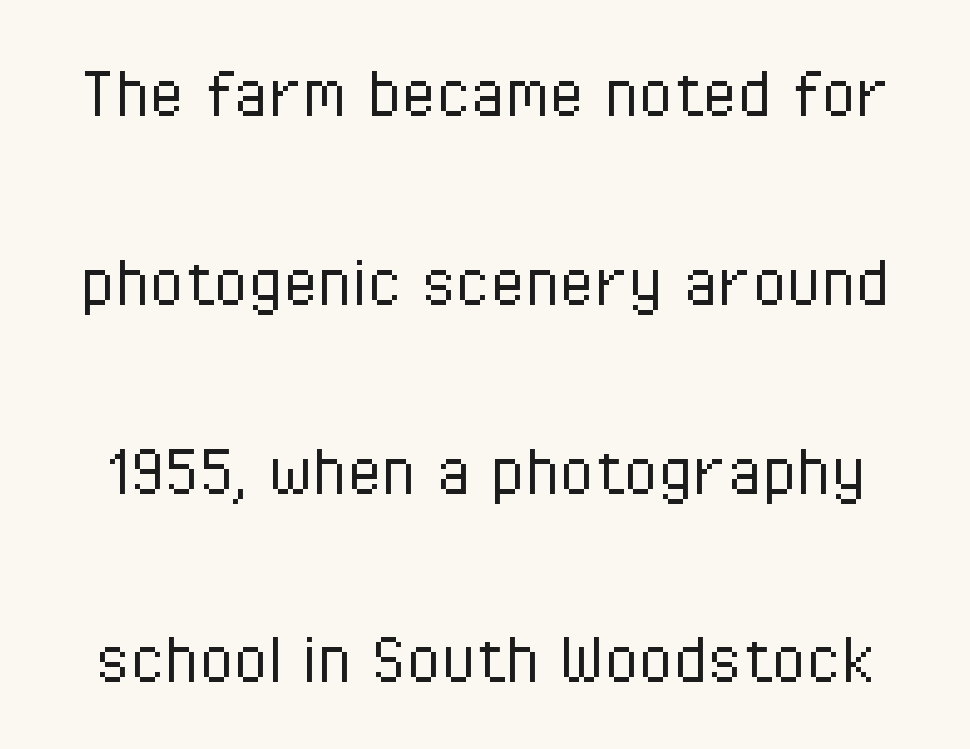
The image shows 79 px light, condensed sans-serif type, upright; set loose line spacing (2.39x), normal letter spacing, not underlined; low stroke contrast and a medium x-height.
